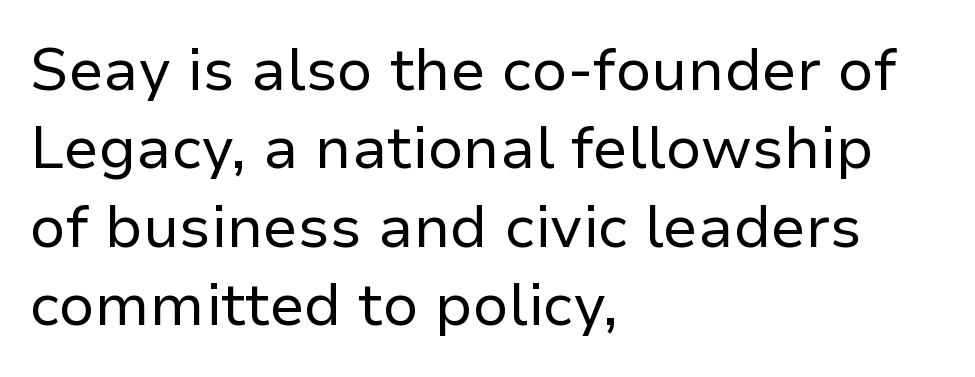
Unlike italic type, these characters show no tilt at all. Classification — sans serif. Which margin do the lines hug? The left one — the right edge is uneven. Character widths vary here, with narrow letters taking less room than wide ones.
